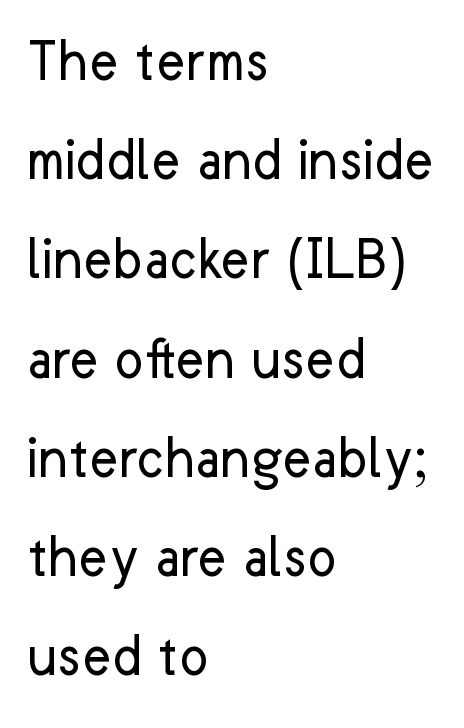
The image shows 62 px regular-weight sans-serif type, upright; set left-aligned, normal line spacing (1.6x), normal letter spacing, not underlined; low stroke contrast and a medium x-height.
